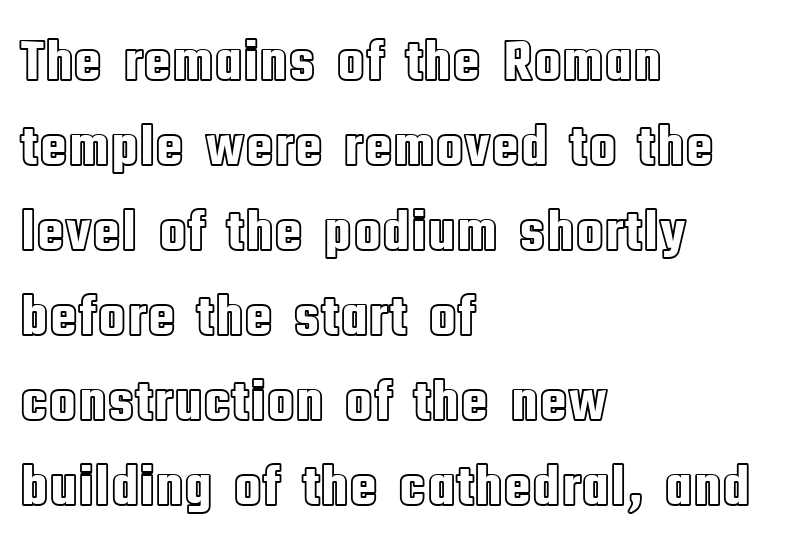
{"italic": "no", "width": "condensed", "x_height": "large", "monospaced": "no", "underline": "no", "align": "left", "line_spacing": "normal", "line_spacing_ratio": 1.44, "letter_spacing": "normal", "letter_spacing_em": 0.0, "glyph_px": 59}
